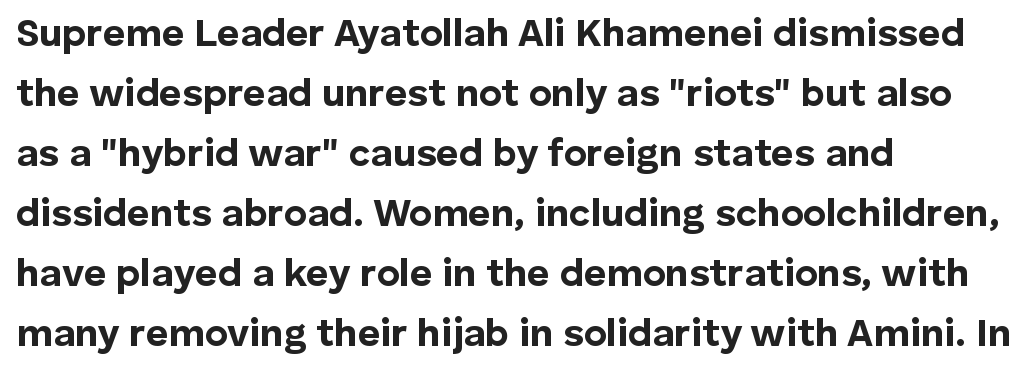
Q: Is the text bold? A: Yes.
Q: Is the text italic (slanted)? A: No, it is upright.
Q: Is the typeface a serif or a sans-serif typeface? A: Sans-serif.
Q: Is the text underlined? A: No.
Q: How is the paragraph aligned? A: Left-aligned.
Q: Is the spacing between letters normal or unusually wide? A: Normal.
Q: Is the spacing between lines tight, normal or loose? A: Normal.
Q: Width (condensed, normal, or wide)? A: Normal.
Q: Stroke contrast? A: Low.
Q: x-height? A: Medium.
Q: Monospaced? A: No.
